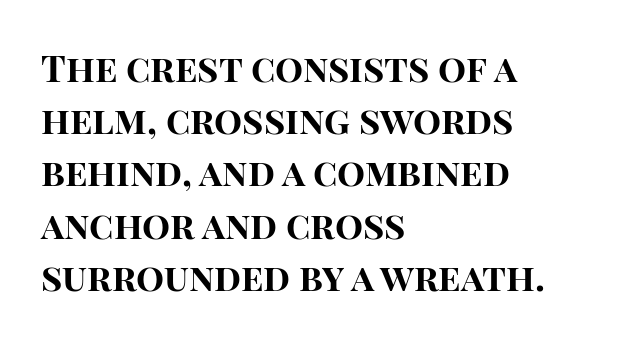
The specimen reads as upright at a glance. Each row of text sits above clean, open space. Summary of vertical rhythm: regular, with standard interline spacing. The line texture is even and compact thanks to regular tracking. The paragraph has a hard left edge and a soft right edge.
